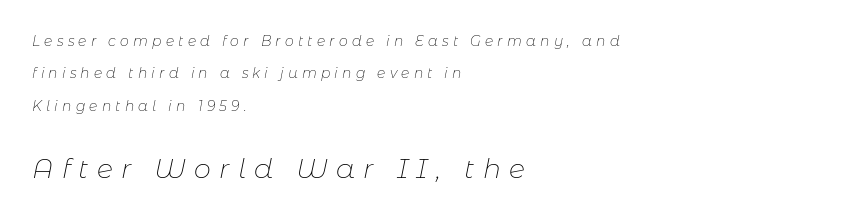
The image shows 27 px text type, italic (leaning right); set left-aligned, loose line spacing (2.31x), unusually wide letter spacing (+0.3 em), not underlined; the second (bottom) block is 1.93x larger.
